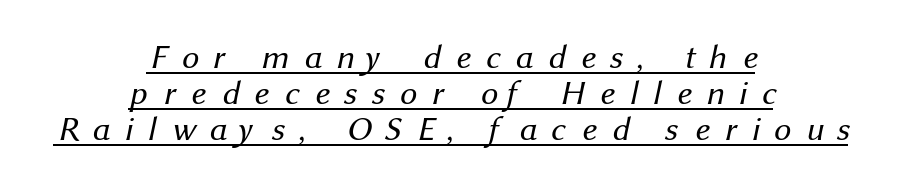
{"serif": "no", "bold": "no", "weight": "regular", "width": "normal", "stroke_contrast": "medium", "x_height": "medium", "monospaced": "no", "underline": "yes", "align": "center", "line_spacing": "tight", "line_spacing_ratio": 1.06, "letter_spacing": "wide", "letter_spacing_em": 0.42, "glyph_px": 34}
